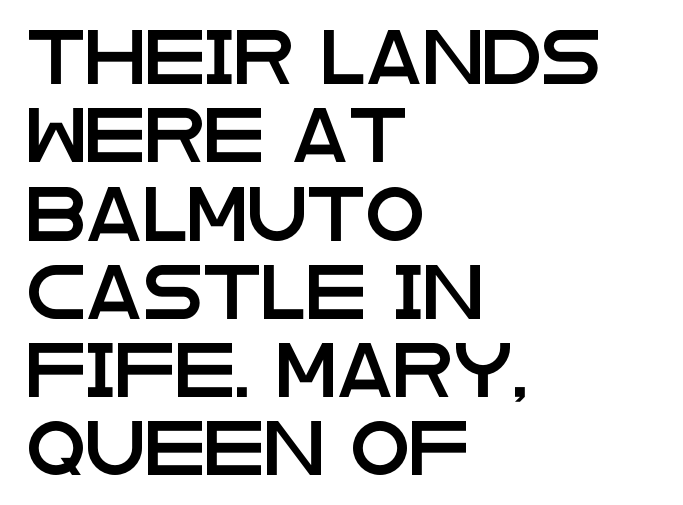
The image shows 54 px wide sans-serif type, upright; set left-aligned, normal line spacing (1.45x), normal letter spacing, not underlined; low stroke contrast and a large x-height.
